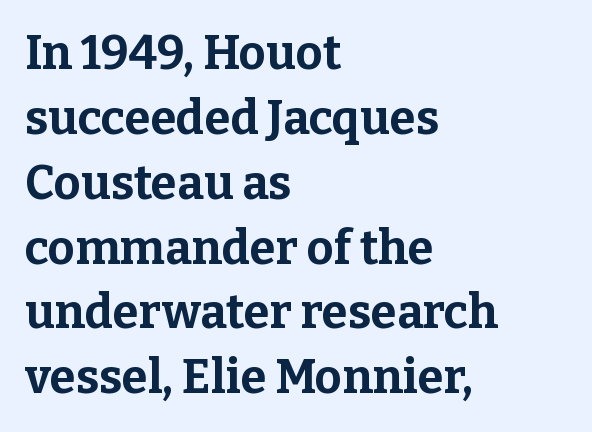
The image shows 47 px bold serif type, upright; set left-aligned, normal line spacing (1.38x), normal letter spacing, not underlined; low stroke contrast and a medium x-height.
